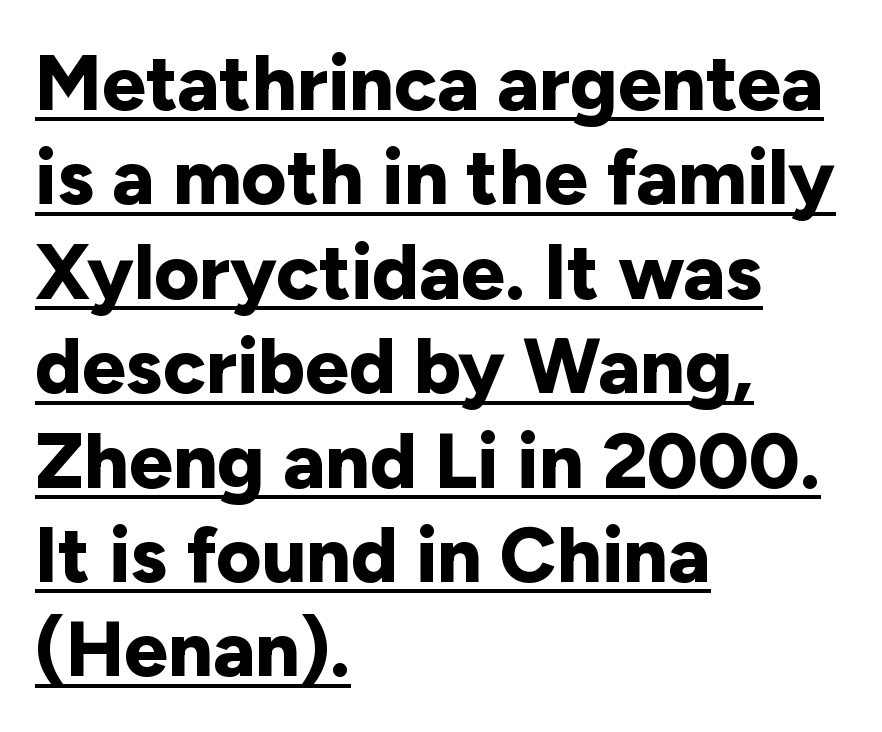
The image shows 78 px bold sans-serif type, upright; set left-aligned, line spacing 1.21x, normal letter spacing, underlined; low stroke contrast and a medium x-height.
